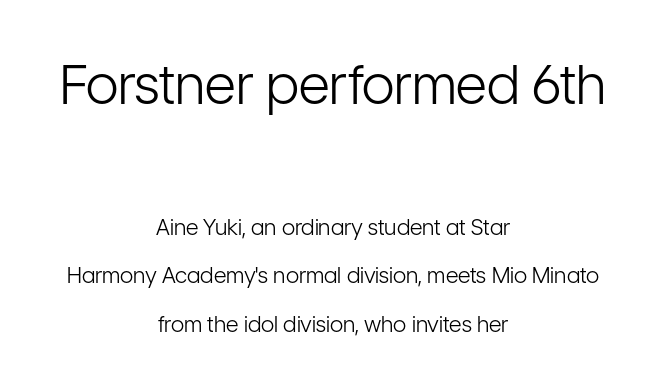
Compared with typical body copy, the letter spacing here is the same. You could not count columns in this text — the font is proportionally spaced. Baseline-to-baseline distance is far greater than the letter height. Does the copy run flush right? No — it is centered line by line.
